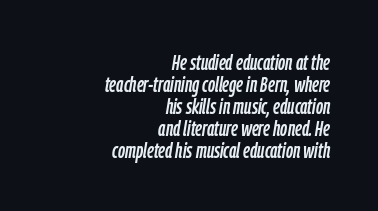
Q: Is the text italic (slanted)? A: Yes, it leans right by about 9 degrees.
Q: Is the text underlined? A: No.
Q: How is the paragraph aligned? A: Right-aligned.
Q: Is the spacing between letters normal or unusually wide? A: Normal.
Q: Is the spacing between lines tight, normal or loose? A: Tight.
